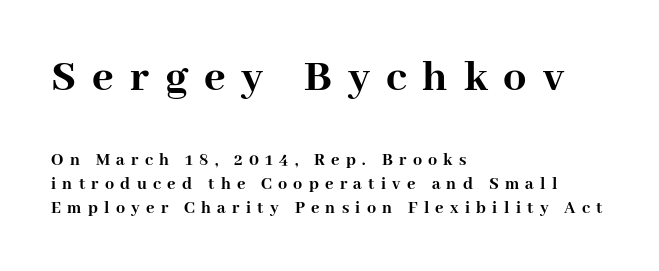
The image shows 46 px semibold serif type, upright; set left-aligned, normal line spacing (1.33x), unusually wide letter spacing (+0.35 em), not underlined; the first (top) block is 2.56x larger; high stroke contrast and a medium x-height.
